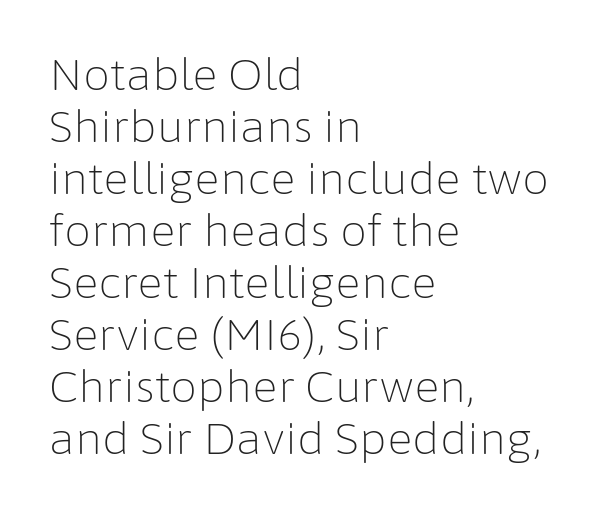
A typesetter would label this face a sans. Does extra space separate the letters? No, they use regular spacing. Casual observation: everything's shoved over to the left. Honestly, there is no underline to notice here at all.
